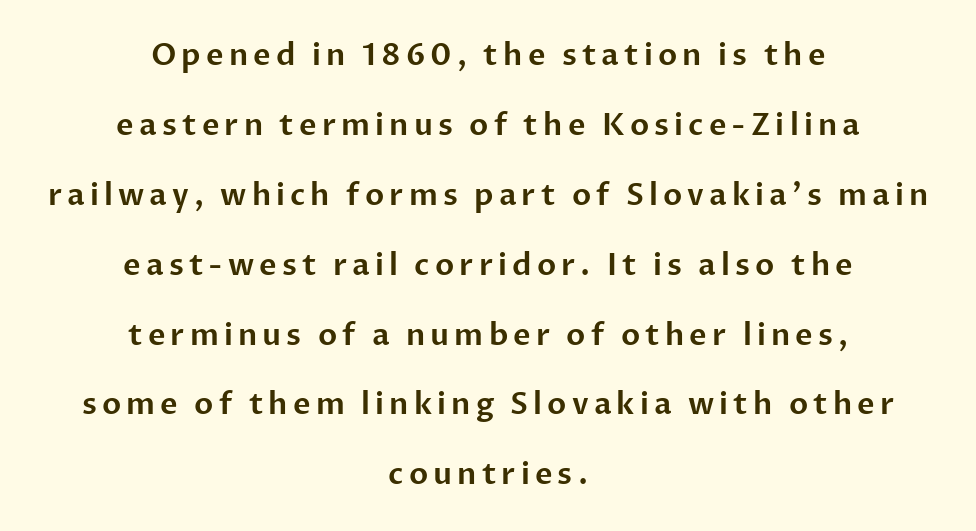
Q: Is the text italic (slanted)? A: No, it is upright.
Q: Is the typeface a serif or a sans-serif typeface? A: Sans-serif.
Q: Is the text underlined? A: No.
Q: How is the paragraph aligned? A: Centered.
Q: Is the spacing between lines tight, normal or loose? A: Loose.
Q: Width (condensed, normal, or wide)? A: Normal.
Q: Stroke contrast? A: Low.
Q: x-height? A: Medium.
Q: Monospaced? A: No.
